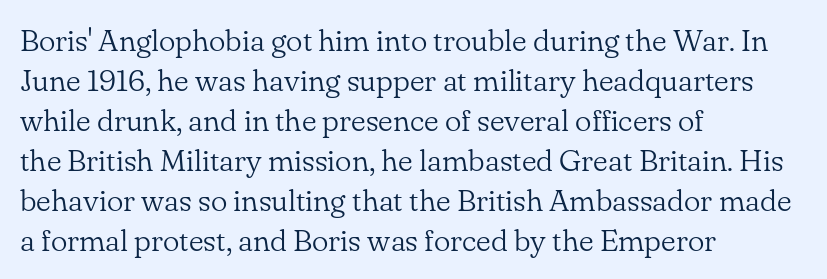
The rendering anchors every line to the left-hand side. The face used here is proportionally spaced, like ordinary book or web type. Weight class: somewhere from thin through regular. Each row of text sits above clean, open space. The vertical gap from one line to the next is medium. You could call the tracking neutral — neither tight nor loose.
